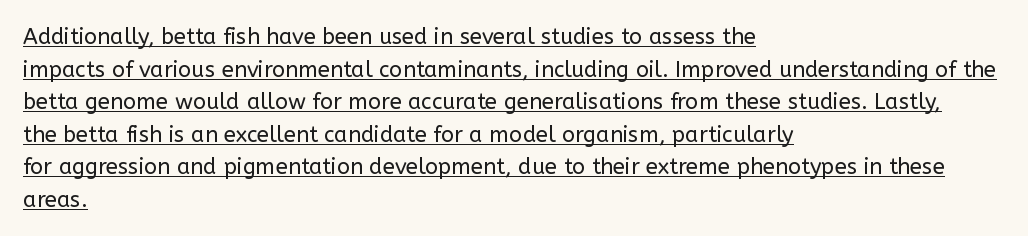
{"italic": "no", "bold": "no", "underline": "yes", "align": "left", "line_spacing": "normal", "line_spacing_ratio": 1.48, "letter_spacing": "normal", "letter_spacing_em": 0.0, "glyph_px": 22}
